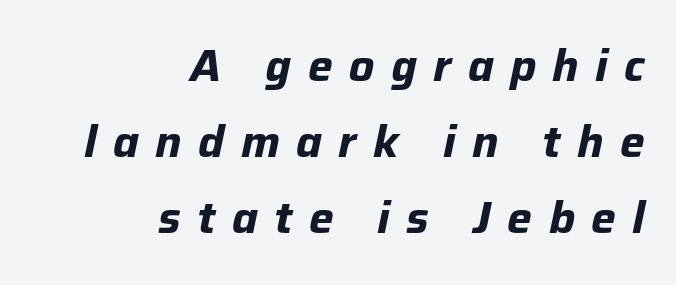
{"italic": "yes", "lean": "right", "slant_degrees": 12, "bold": "yes", "weight": "bold", "width": "normal", "stroke_contrast": "low", "x_height": "medium", "monospaced": "no", "underline": "no", "align": "right", "line_spacing_ratio": 1.73, "letter_spacing": "wide", "letter_spacing_em": 0.37, "glyph_px": 44}
